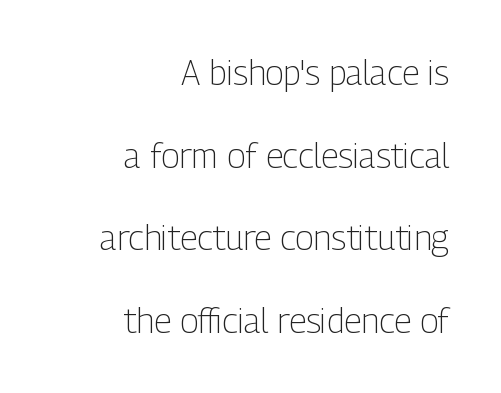
The image shows 34 px light, condensed sans-serif type, upright; set right-aligned, loose line spacing (2.43x), normal letter spacing, not underlined; low stroke contrast and a medium x-height.
